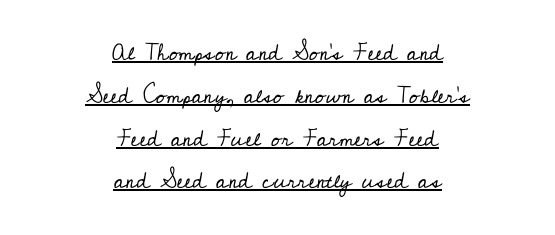
The image shows 23 px text type; set centered, line spacing 1.86x, normal letter spacing, underlined.
